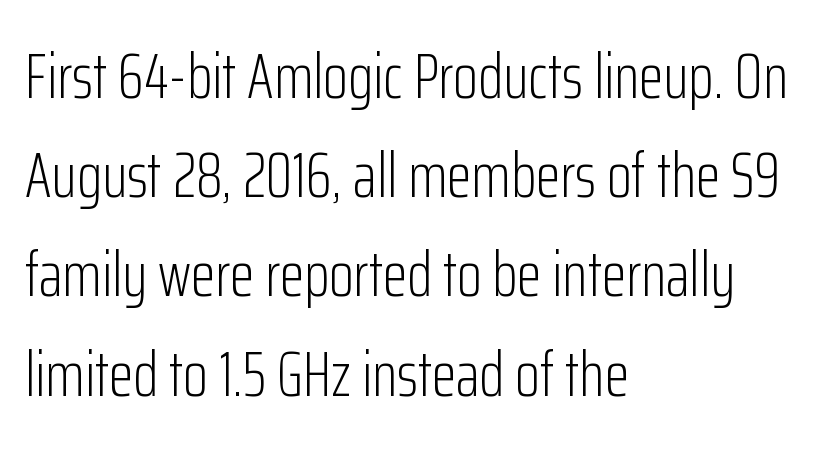
{"serif": "no", "italic": "no", "bold": "no", "weight": "light", "width": "condensed", "stroke_contrast": "low", "x_height": "medium", "monospaced": "no", "underline": "no", "align": "left", "line_spacing": "normal", "line_spacing_ratio": 1.55, "letter_spacing": "normal", "letter_spacing_em": 0.0, "glyph_px": 64}
